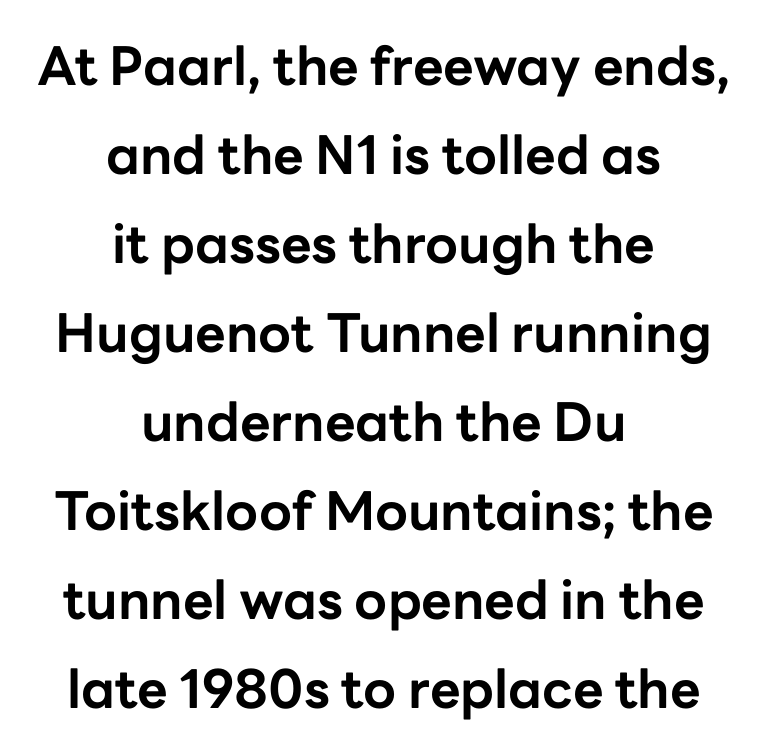
{"serif": "no", "italic": "no", "bold": "yes", "weight": "bold", "width": "normal", "stroke_contrast": "low", "x_height": "medium", "monospaced": "no", "underline": "no", "align": "center", "line_spacing": "normal", "line_spacing_ratio": 1.68, "letter_spacing": "normal", "letter_spacing_em": 0.0, "glyph_px": 53}
